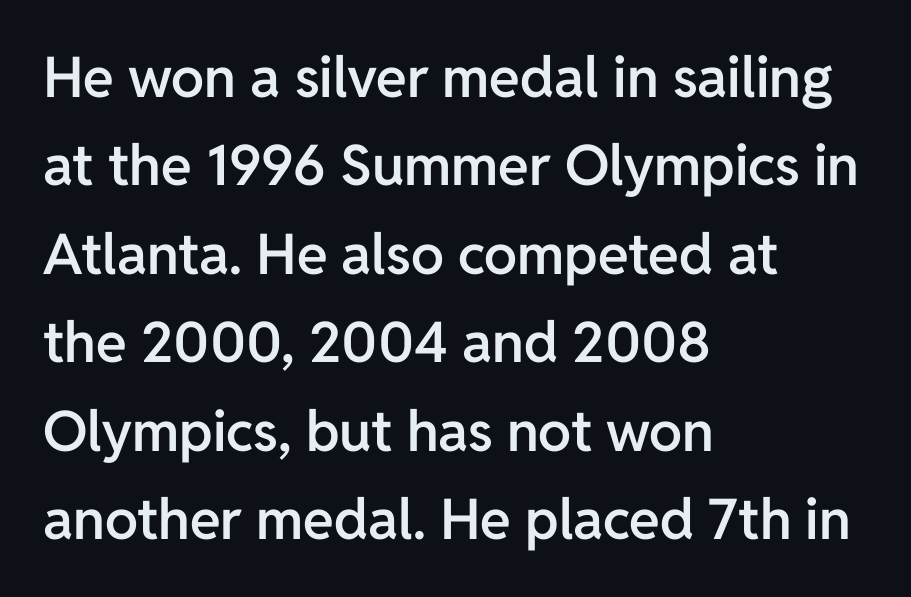
Q: Is the text bold? A: Semi-bold.
Q: Is the text italic (slanted)? A: No, it is upright.
Q: Is the typeface a serif or a sans-serif typeface? A: Sans-serif.
Q: Is the text underlined? A: No.
Q: How is the paragraph aligned? A: Left-aligned.
Q: Is the spacing between letters normal or unusually wide? A: Normal.
Q: Is the spacing between lines tight, normal or loose? A: Normal.
Q: Width (condensed, normal, or wide)? A: Normal.
Q: Stroke contrast? A: Low.
Q: x-height? A: Medium.
Q: Monospaced? A: No.
